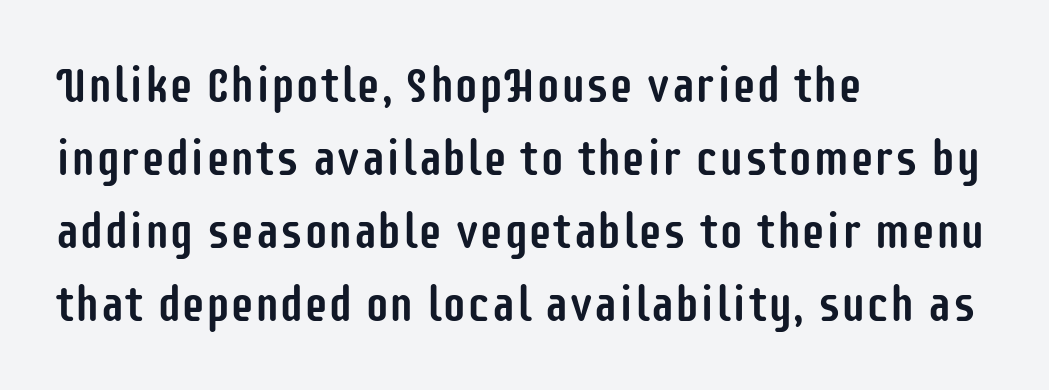
Q: Is the text italic (slanted)? A: No, it is upright.
Q: Is the typeface a serif or a sans-serif typeface? A: Sans-serif.
Q: Is the text underlined? A: No.
Q: How is the paragraph aligned? A: Left-aligned.
Q: Is the spacing between letters normal or unusually wide? A: Normal.
Q: Is the spacing between lines tight, normal or loose? A: Normal.
Q: Width (condensed, normal, or wide)? A: Condensed.
Q: Stroke contrast? A: Low.
Q: x-height? A: Large.
Q: Monospaced? A: No.
